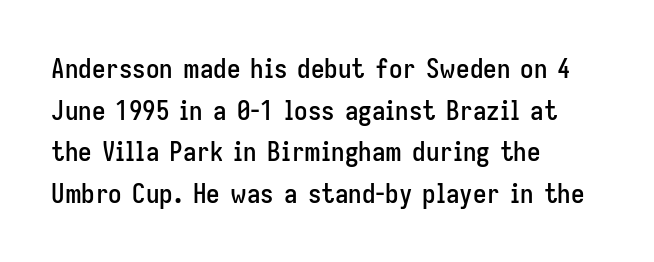
A typesetter would call this zero additional tracking. Line beginnings align vertically; line endings do not. The leading is moderate, giving the passage an even texture. No italicization has been applied; the sample stays upright. This rendering features lettering with no underline.
